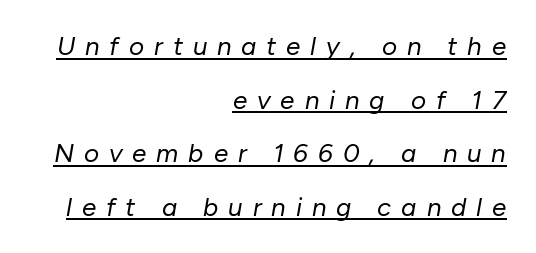
The image shows 26 px text type, italic (leaning right); set right-aligned, loose line spacing (2.06x), unusually wide letter spacing (+0.38 em), underlined.
